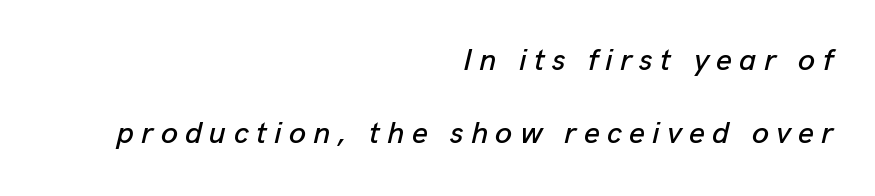
The image shows 31 px text type, italic (leaning right); set right-aligned, loose line spacing (2.36x), unusually wide letter spacing (+0.23 em), not underlined; low stroke contrast and a medium x-height.
